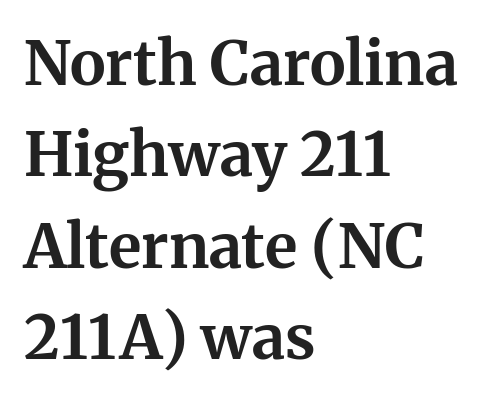
Q: Is the text bold? A: Yes.
Q: Is the text italic (slanted)? A: No, it is upright.
Q: Is the typeface a serif or a sans-serif typeface? A: Serif.
Q: Is the text underlined? A: No.
Q: How is the paragraph aligned? A: Left-aligned.
Q: Is the spacing between letters normal or unusually wide? A: Normal.
Q: Is the spacing between lines tight, normal or loose? A: Normal.
Q: Width (condensed, normal, or wide)? A: Normal.
Q: Stroke contrast? A: Medium.
Q: x-height? A: Medium.
Q: Monospaced? A: No.
